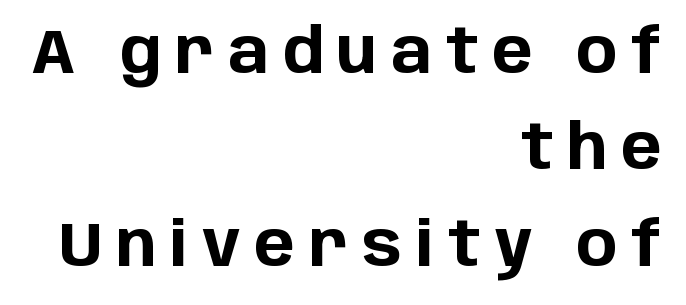
The image shows 61 px bold sans-serif type, upright; set right-aligned, normal line spacing (1.58x), unusually wide letter spacing (+0.23 em), not underlined; low stroke contrast and a large x-height.
